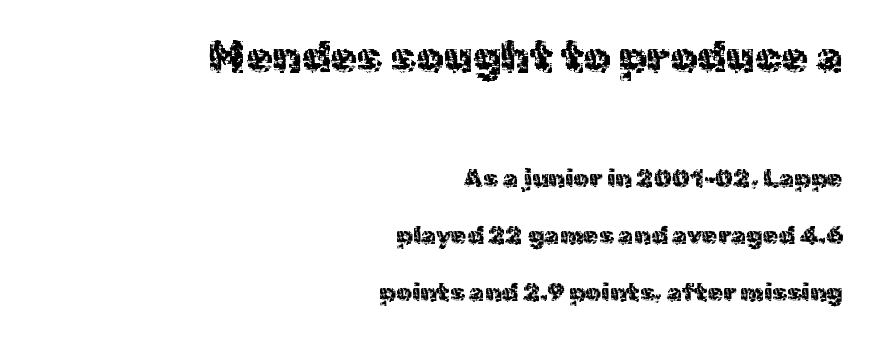
Q: Is the text italic (slanted)? A: No, it is upright.
Q: Is the typeface a serif or a sans-serif typeface? A: Sans-serif.
Q: Is the text underlined? A: No.
Q: How is the paragraph aligned? A: Right-aligned.
Q: Is the spacing between letters normal or unusually wide? A: Normal.
Q: Is the spacing between lines tight, normal or loose? A: Loose.
Q: Which block of text is set in a larger size, the first (top) or the second (bottom)? A: The first (top) one.
Q: Width (condensed, normal, or wide)? A: Normal.
Q: x-height? A: Medium.
Q: Monospaced? A: No.
